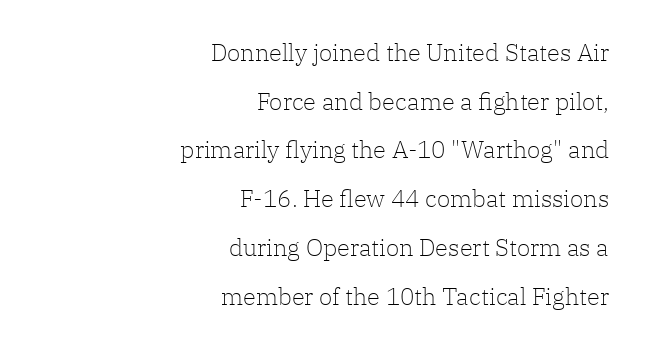
Q: Is the text bold? A: No.
Q: Is the text italic (slanted)? A: No, it is upright.
Q: Is the text underlined? A: No.
Q: How is the paragraph aligned? A: Right-aligned.
Q: Is the spacing between letters normal or unusually wide? A: Normal.
Q: Is the spacing between lines tight, normal or loose? A: Loose.
